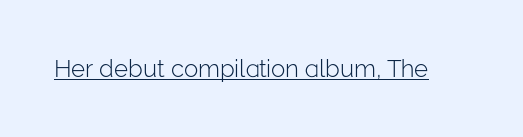
{"italic": "no", "bold": "no", "underline": "yes", "letter_spacing": "normal", "letter_spacing_em": 0.0, "glyph_px": 24}
